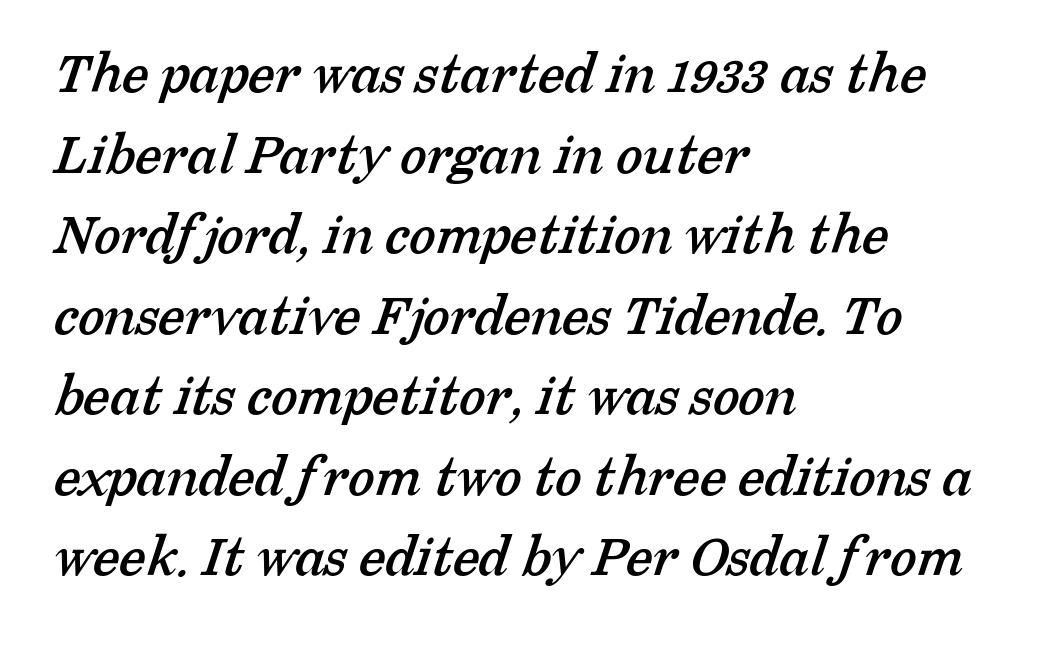
The image shows 61 px serif type; set left-aligned, normal line spacing (1.32x), normal letter spacing, not underlined; low stroke contrast and a medium x-height.
